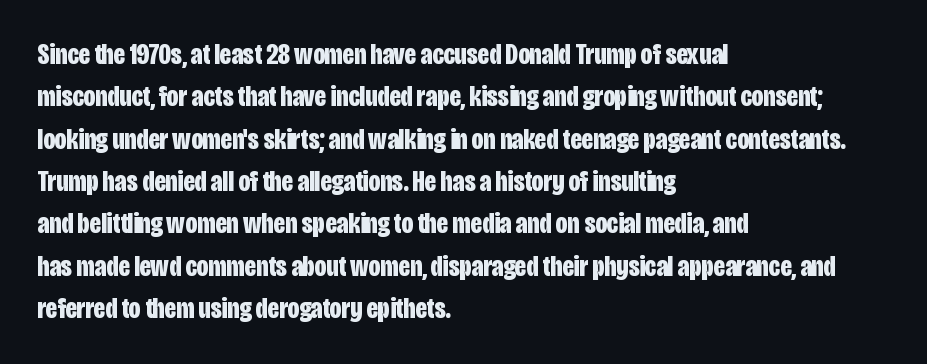
Q: Is the text bold? A: Yes.
Q: Is the text italic (slanted)? A: No, it is upright.
Q: Is the typeface a serif or a sans-serif typeface? A: Sans-serif.
Q: Is the text underlined? A: No.
Q: How is the paragraph aligned? A: Left-aligned.
Q: Is the spacing between letters normal or unusually wide? A: Normal.
Q: Is the spacing between lines tight, normal or loose? A: Normal.
Q: Width (condensed, normal, or wide)? A: Condensed.
Q: Stroke contrast? A: Low.
Q: x-height? A: Large.
Q: Monospaced? A: No.
